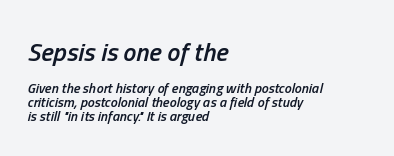
Is the letter spacing exaggerated? No — it looks like the ordinary default. This rendering uses left alignment, leaving the right contour irregular. The baseline area is clear. Yep, that's italic — everything's leaning. Note: larger setting up top, smaller setting below. Does the leading feel generous? Not at all — it's pinched.
